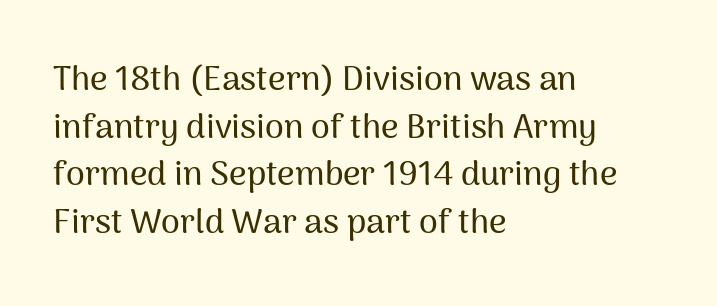
Q: Is the text italic (slanted)? A: No, it is upright.
Q: Is the typeface a serif or a sans-serif typeface? A: Sans-serif.
Q: Is the text underlined? A: No.
Q: How is the paragraph aligned? A: Left-aligned.
Q: Is the spacing between letters normal or unusually wide? A: Normal.
Q: Is the spacing between lines tight, normal or loose? A: Normal.
Q: Width (condensed, normal, or wide)? A: Normal.
Q: Stroke contrast? A: Medium.
Q: x-height? A: Medium.
Q: Monospaced? A: No.
